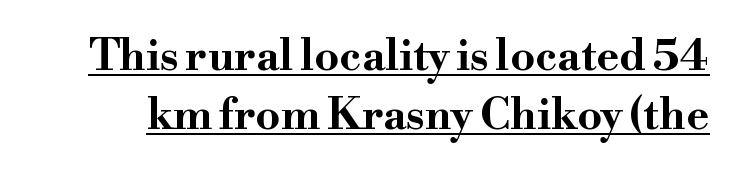
The image shows 43 px bold, wide serif type, upright; set normal line spacing (1.38x), normal letter spacing, underlined; high stroke contrast and a small x-height.
